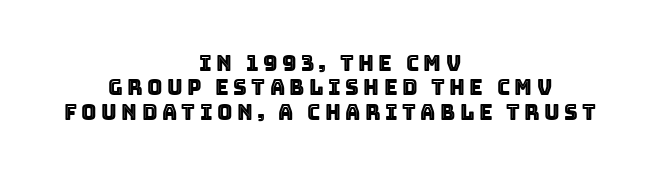
{"italic": "no", "underline": "no", "align": "center", "line_spacing_ratio": 1.16, "letter_spacing": "wide", "letter_spacing_em": 0.21, "glyph_px": 21}
